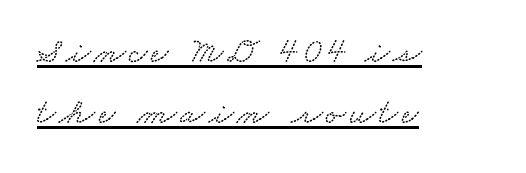
{"width": "wide", "stroke_contrast": "low", "x_height": "small", "monospaced": "no", "underline": "yes", "align": "left", "line_spacing": "normal", "line_spacing_ratio": 1.7, "glyph_px": 36}
